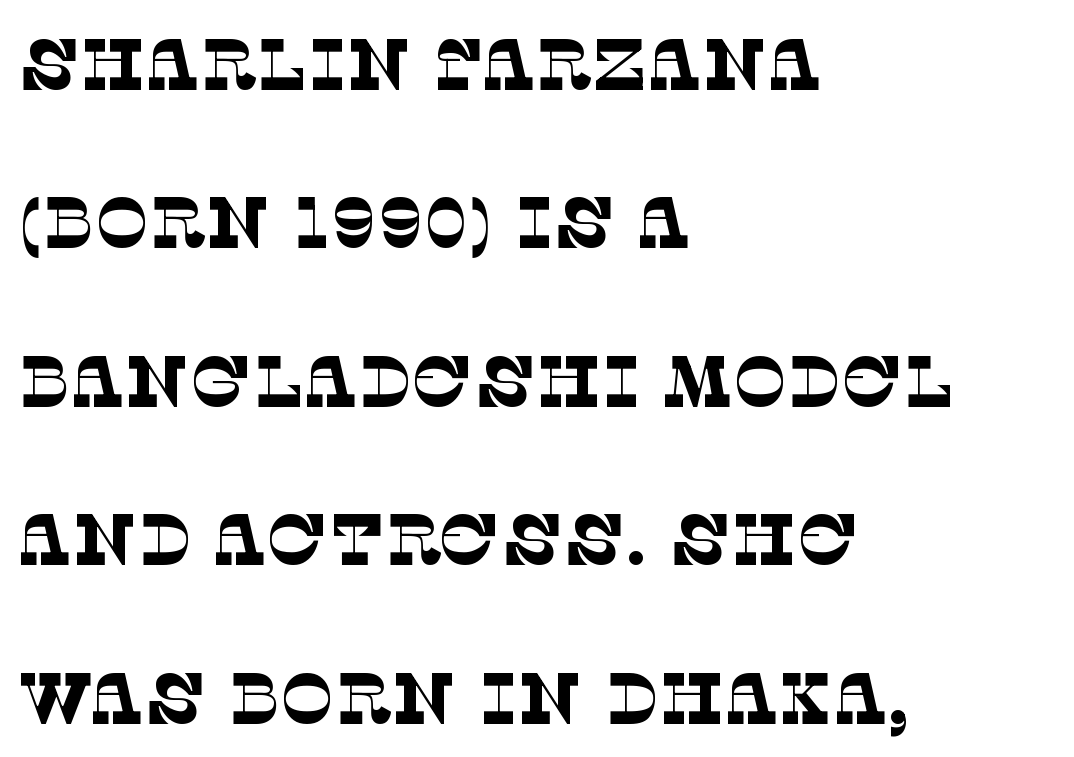
Q: Is the text bold? A: No.
Q: Is the typeface a serif or a sans-serif typeface? A: Serif.
Q: Is the text underlined? A: No.
Q: How is the paragraph aligned? A: Left-aligned.
Q: Is the spacing between letters normal or unusually wide? A: Normal.
Q: Is the spacing between lines tight, normal or loose? A: Loose.
Q: Width (condensed, normal, or wide)? A: Normal.
Q: Stroke contrast? A: Low.
Q: x-height? A: Large.
Q: Monospaced? A: No.
